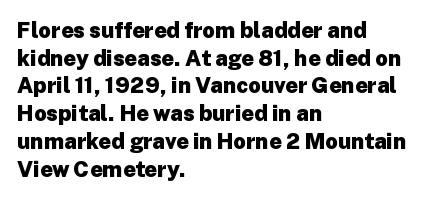
These words are printed bold, with thick strokes throughout. The string is rendered with underlining switched off. What's the leading like? Ordinary, nothing unusual. Tracking value appears to be zero — textbook default spacing. This rendering uses left alignment, leaving the right contour irregular. Every stem runs plumb, perpendicular to the baseline.
